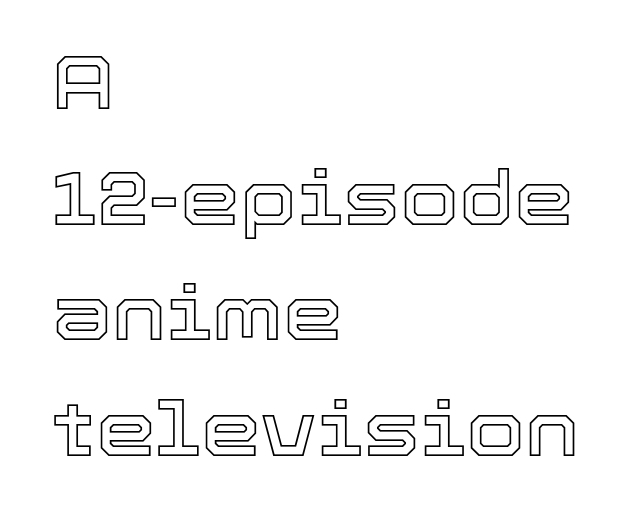
Q: Is the text italic (slanted)? A: No, it is upright.
Q: Is the text underlined? A: No.
Q: How is the paragraph aligned? A: Left-aligned.
Q: Is the spacing between letters normal or unusually wide? A: Normal.
Q: Is the spacing between lines tight, normal or loose? A: Normal.
Q: Width (condensed, normal, or wide)? A: Normal.
Q: x-height? A: Medium.
Q: Monospaced? A: No.
